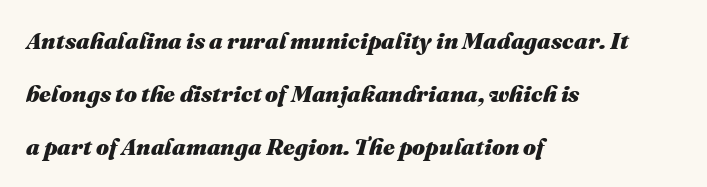
{"italic": "yes", "lean": "right", "slant_degrees": 16, "bold": "yes", "underline": "no", "align": "left", "line_spacing": "loose", "line_spacing_ratio": 2.3, "letter_spacing": "normal", "letter_spacing_em": 0.0, "glyph_px": 23}
